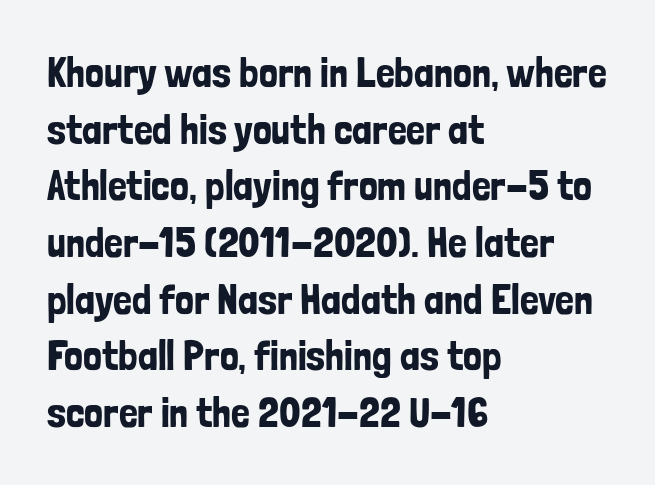
The image shows 42 px condensed sans-serif type, upright; set left-aligned, normal line spacing (1.35x), normal letter spacing, not underlined; low stroke contrast and a medium x-height.
